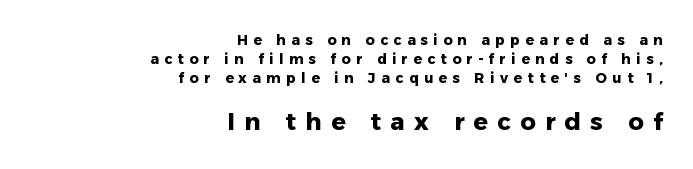
As a designer I'd log this as weight 700, bold. These lines stack with their right ends in a neat column. The lines sit at an ordinary, default distance from one another. What stands out about the letter spacing? Its width — letters are far apart.
